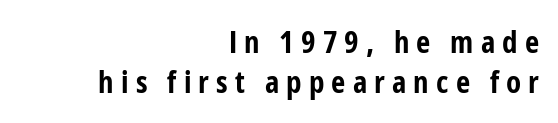
Nope, no serifs anywhere on these letters. If you drew a line through each stem, it would be perfectly vertical. Spacing between characters has been opened up far beyond the box default. Think of a printed novel: that variable character pitch is what you see here. The setting favours the right margin, as signatures and pull-quotes sometimes do. Words float on clear page, feet unadorned.
